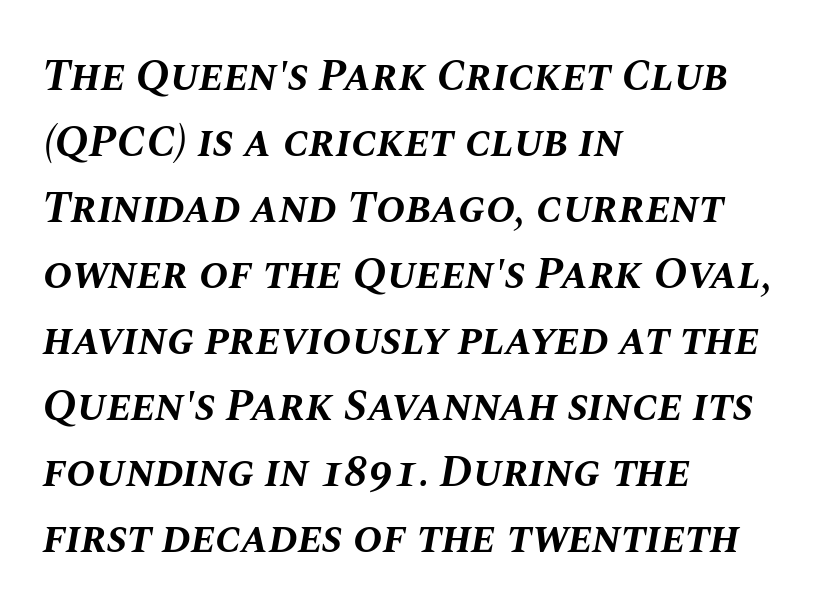
{"italic": "yes", "lean": "right", "slant_degrees": 10, "bold": "yes", "weight": "bold", "width": "normal", "stroke_contrast": "medium", "x_height": "large", "monospaced": "no", "underline": "no", "align": "left", "line_spacing": "normal", "line_spacing_ratio": 1.5, "letter_spacing": "normal", "letter_spacing_em": 0.0, "glyph_px": 44}
